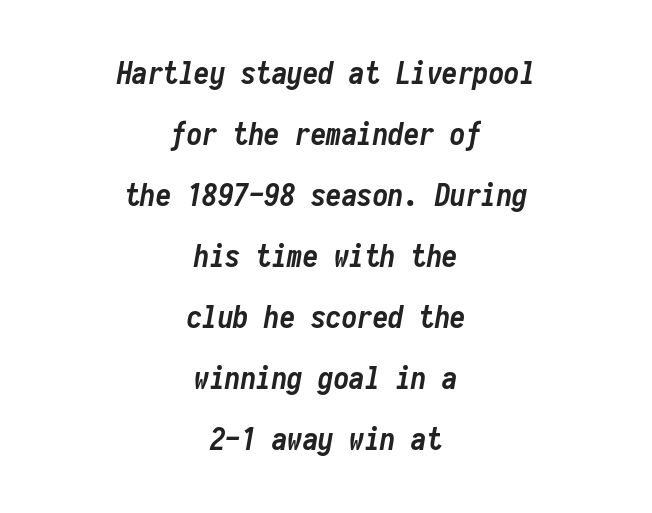
Anything drawn beneath the words? Only blank space. Nothing unusual about the tracking: characters are spaced as the font intends. You could count columns in this text — the font is strictly monospaced. Looking at the ascenders, they clearly lean.
